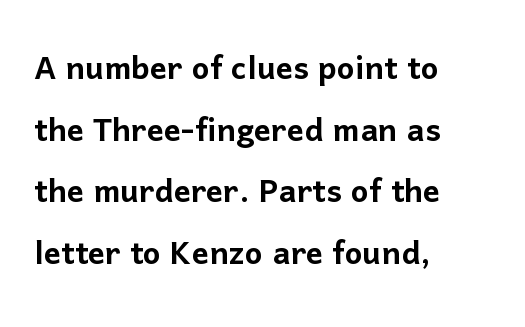
Every character sits straight up, as roman type does. In terms of letterform style, serifs are entirely absent. Where is the straight margin? On the left. Baseline-to-baseline distance is the conventional proportion of letter height. Looks like regular typesetting: each glyph gets only the width it needs.
